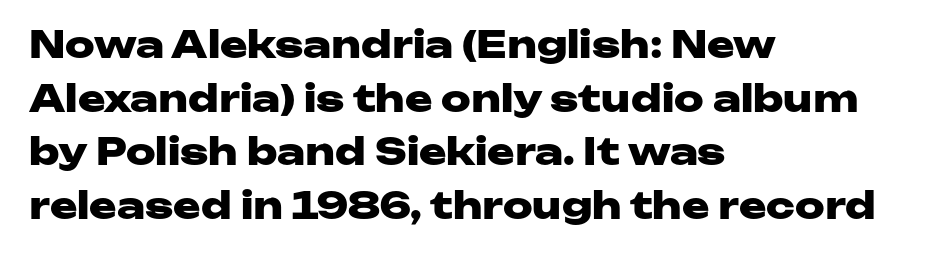
The image shows 37 px heavy, wide sans-serif type, upright; set left-aligned, normal line spacing (1.45x), normal letter spacing, not underlined; low stroke contrast and a medium x-height.
